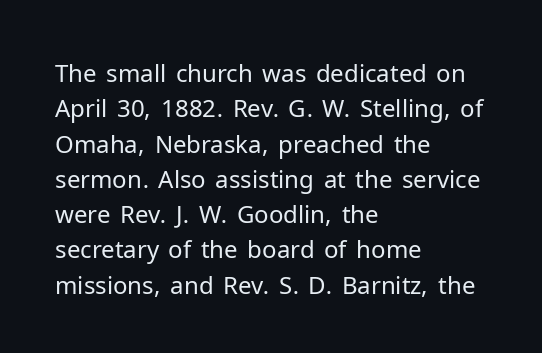
Q: Is the text bold? A: No.
Q: Is the text italic (slanted)? A: No, it is upright.
Q: Is the text underlined? A: No.
Q: How is the paragraph aligned? A: Left-aligned.
Q: Is the spacing between letters normal or unusually wide? A: Normal.
Q: Is the spacing between lines tight, normal or loose? A: Normal.
